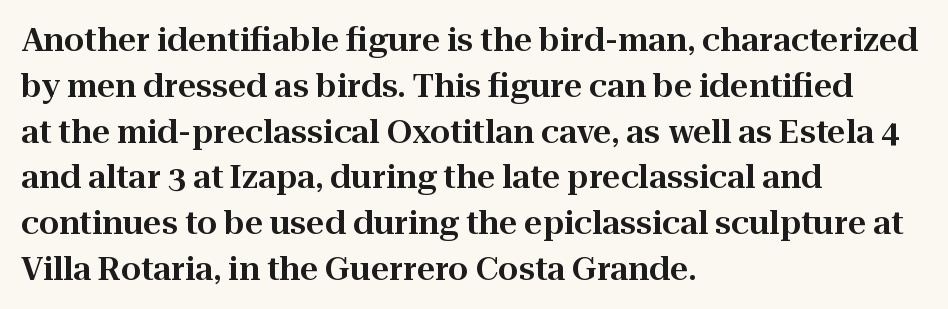
{"serif": "yes", "italic": "no", "width": "normal", "stroke_contrast": "high", "x_height": "medium", "monospaced": "no", "underline": "no", "align": "left", "line_spacing": "normal", "line_spacing_ratio": 1.43, "letter_spacing": "normal", "letter_spacing_em": 0.0, "glyph_px": 32}
